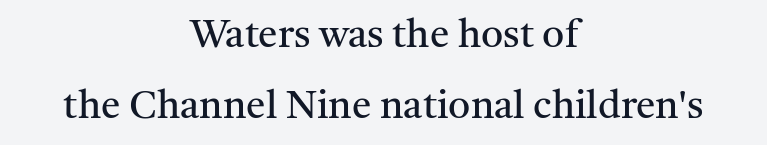
The image shows 39 px regular-weight serif type, upright; set centered, line spacing 1.81x, normal letter spacing, not underlined; medium stroke contrast and a medium x-height.
